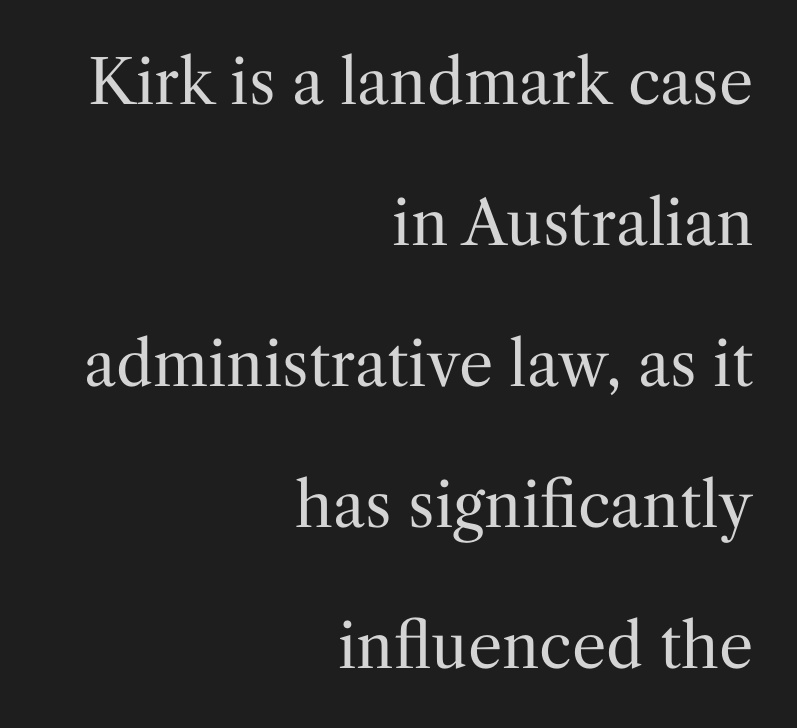
Stems here are at most as thick as an everyday book face. A great deal of white space separates one row of letters from the next. Is the letter spacing exaggerated? No — it looks like the ordinary default. The font family rendered here belongs to the serif group. Here the designer chose a conventional face with non-uniform glyph widths.
